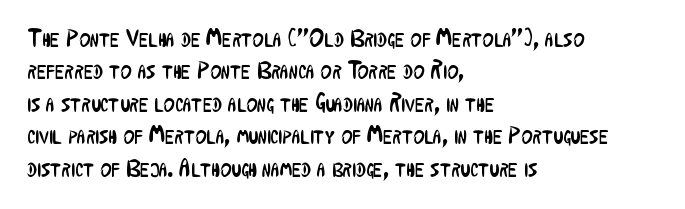
The typesetter chose a ragged-right arrangement here. In terms of letterspacing, this is plain default setting. Descenders hang freely into open space. A typesetter would call this leading conventional body-copy spacing. Stems and bowls with no extra thickness — not bold.
